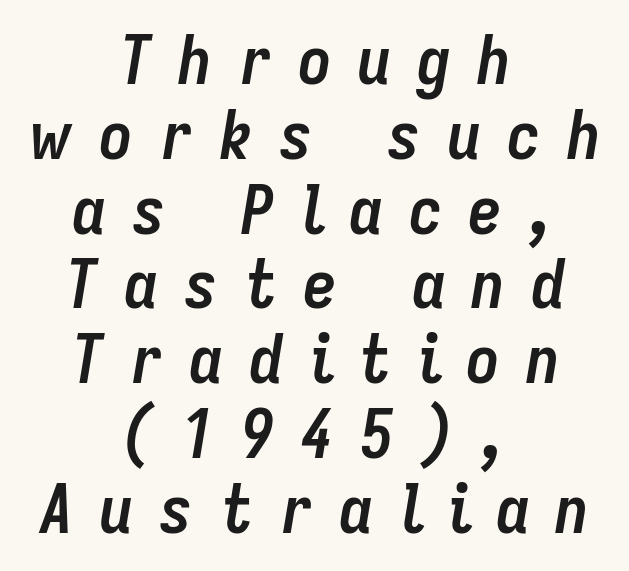
Q: Is the text bold? A: Yes.
Q: Is the text italic (slanted)? A: Yes, it leans right by about 9 degrees.
Q: Is the text underlined? A: No.
Q: How is the paragraph aligned? A: Centered.
Q: Is the spacing between letters normal or unusually wide? A: Unusually wide.
Q: Is the spacing between lines tight, normal or loose? A: Tight.
Q: Width (condensed, normal, or wide)? A: Condensed.
Q: Stroke contrast? A: Low.
Q: x-height? A: Medium.
Q: Monospaced? A: No.
